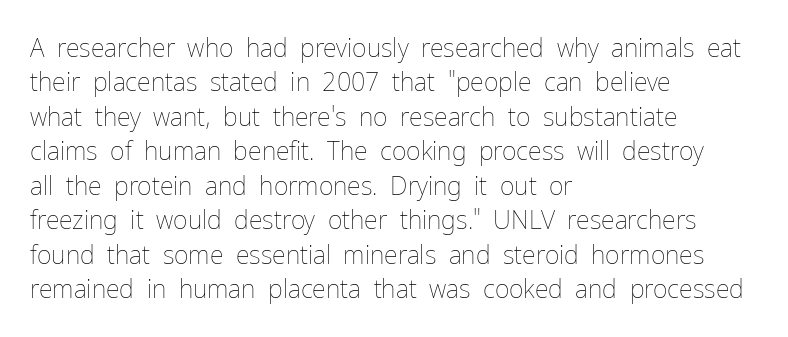
{"italic": "no", "bold": "no", "underline": "no", "align": "left", "line_spacing": "normal", "line_spacing_ratio": 1.38, "letter_spacing": "normal", "letter_spacing_em": 0.0, "glyph_px": 25}
